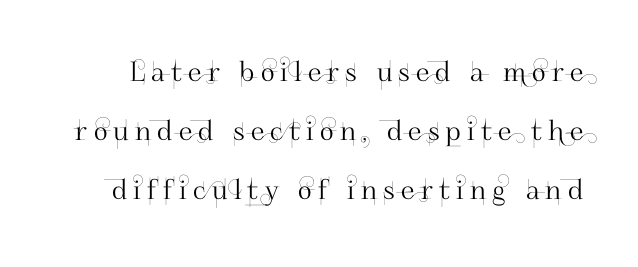
The image shows 27 px text type, upright; set loose line spacing (2.18x), unusually wide letter spacing (+0.23 em), not underlined.
